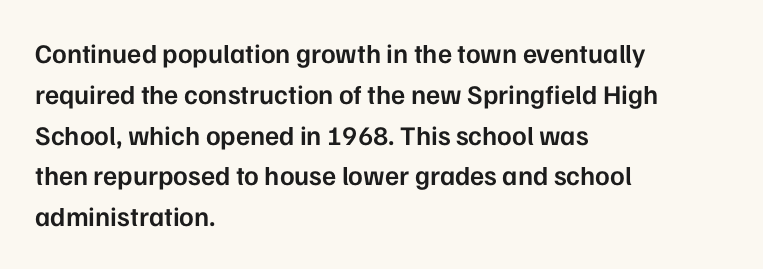
The image shows 27 px text type, upright; set left-aligned, normal line spacing (1.51x), normal letter spacing, not underlined.
